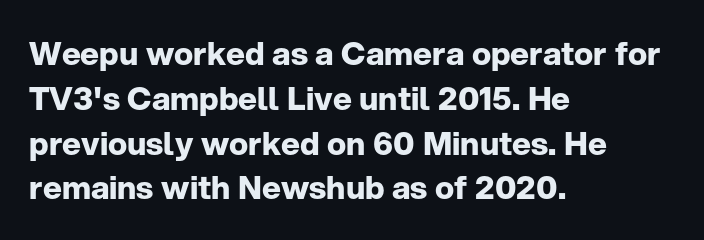
The letters sit at their default tracking, neither squeezed nor spread. The ragged edge is on the right, which tells us the setting is flush left. Vertical strokes here are truly vertical. Anything drawn beneath the words? Only blank space.
